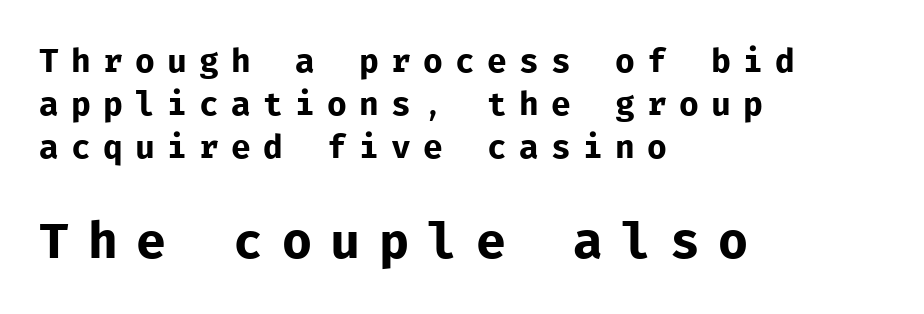
The image shows 50 px regular-weight sans-serif type, upright, monospaced; set left-aligned, normal line spacing (1.3x), unusually wide letter spacing (+0.37 em), not underlined; the second (bottom) block is 1.52x larger; low stroke contrast and a medium x-height.
